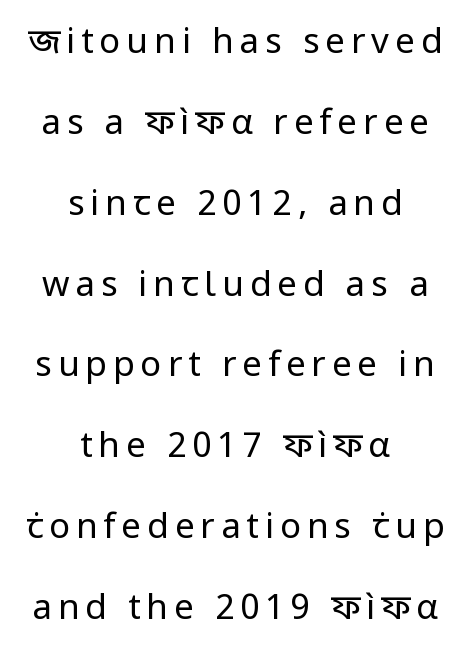
A sans-serif font was chosen for this passage. Each letter keeps its own natural width here, so spacing adapts to shape. This rendering features lettering with no underline. Compared with a typical body face, this is equally light or lighter still.
